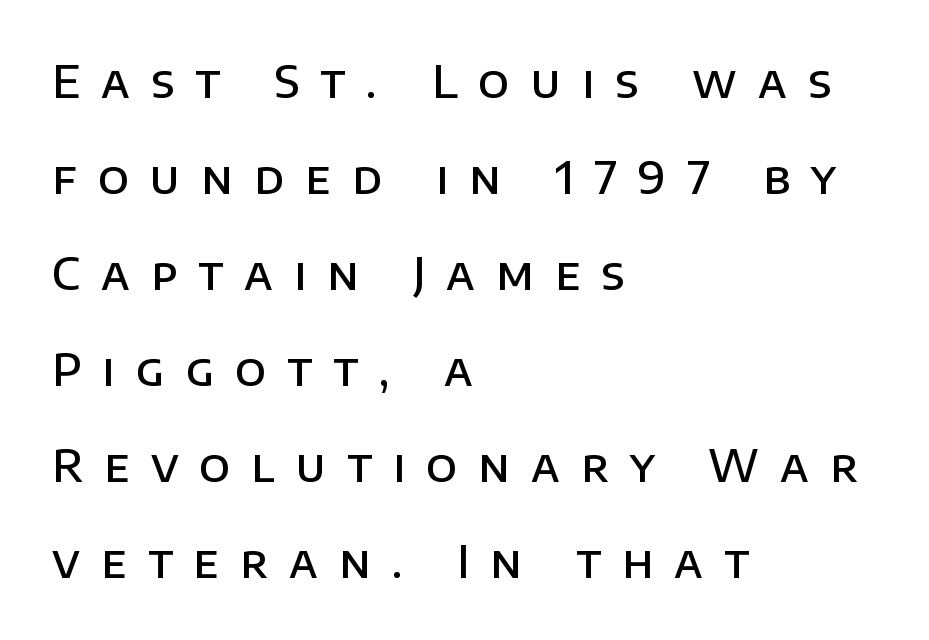
{"serif": "no", "italic": "no", "bold": "semi", "weight": "semibold", "width": "normal", "stroke_contrast": "low", "x_height": "large", "monospaced": "no", "underline": "no", "align": "left", "line_spacing": "loose", "line_spacing_ratio": 2.18, "letter_spacing": "wide", "letter_spacing_em": 0.48, "glyph_px": 44}
